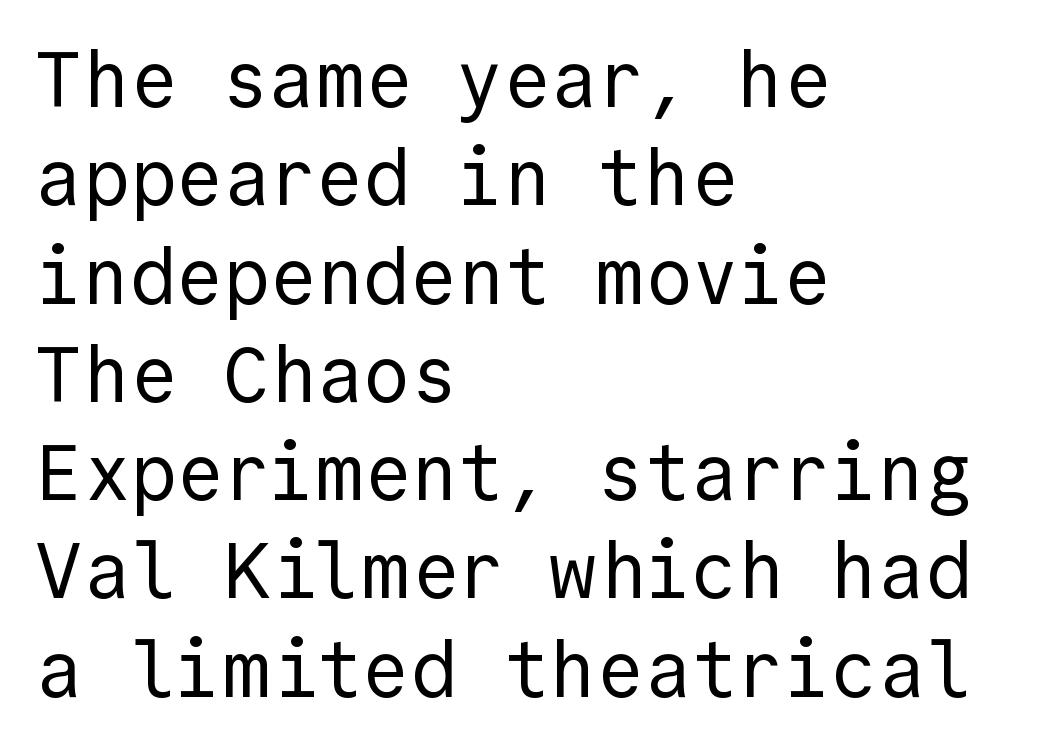
The image shows 78 px regular-weight sans-serif type, upright, monospaced; set left-aligned, normal line spacing (1.26x), normal letter spacing, not underlined; a medium x-height.
